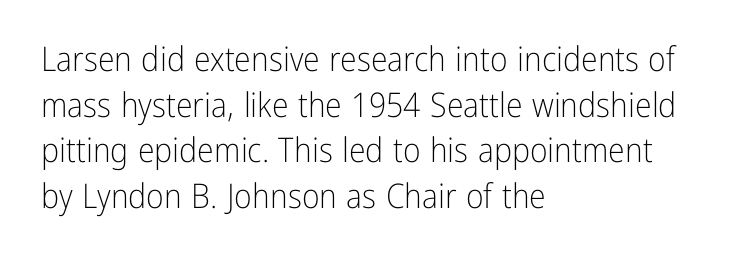
The image shows 34 px light, condensed sans-serif type, upright; set left-aligned, normal line spacing (1.34x), normal letter spacing, not underlined; low stroke contrast and a medium x-height.
